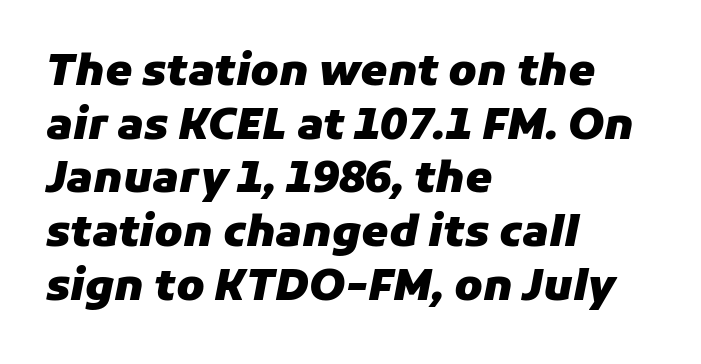
Has an underline been added? It has not. The ragged edge is on the right, which tells us the setting is flush left. Compared with ordinary roman type, these characters are visibly tilted. Is there much room between lines? A standard amount, neither cramped nor airy. You could not count columns in this text — the font is proportionally spaced. Standard letterfit; no display-style spreading of the glyphs.
